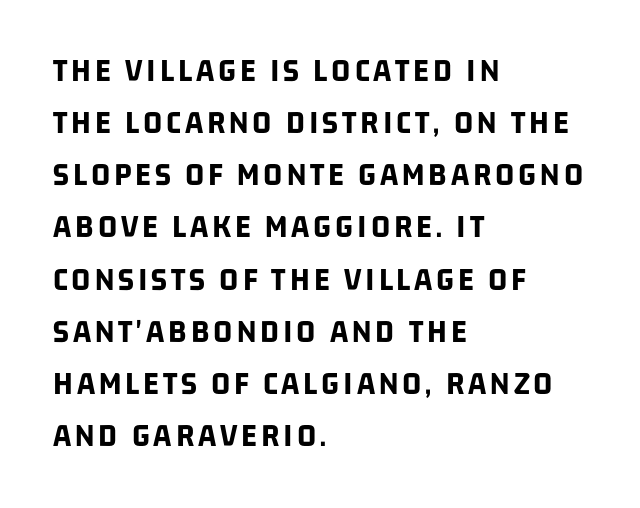
Note the varied advance widths — an 'i' is clearly narrower than an 'm'. Check under the words: just untouched page. Letterform terminals end flat and unadorned throughout the passage. Rows of type keep a routine distance in the vertical direction. Visually the block forms a straight wall on the left and a jagged coastline on the right. Caption: bold face, heavy strokes.
